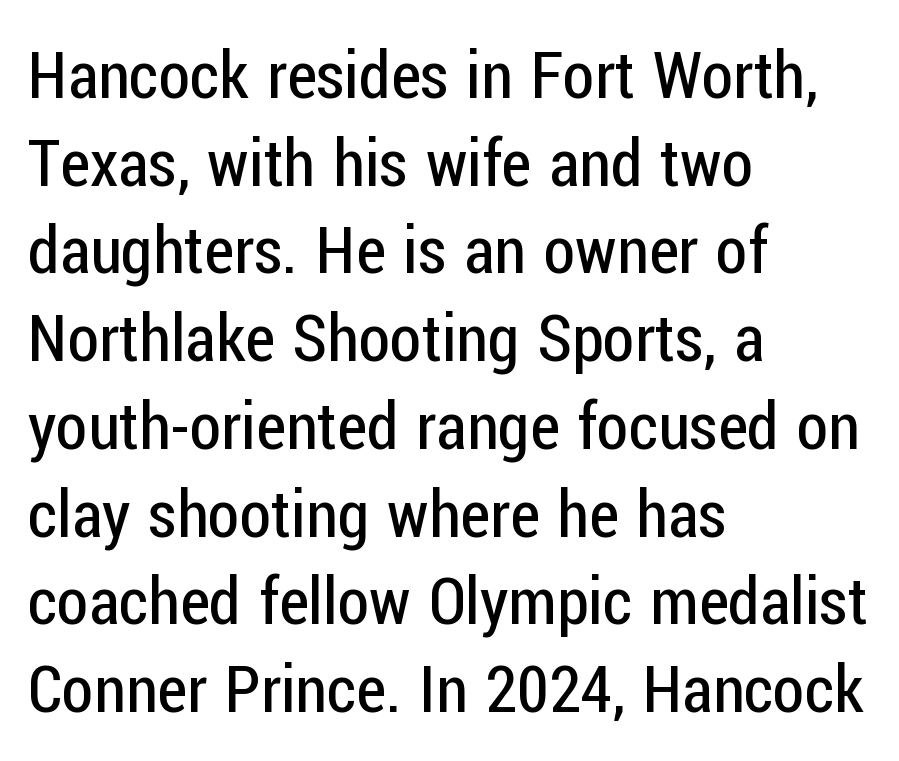
{"serif": "no", "italic": "no", "bold": "no", "weight": "regular", "width": "condensed", "stroke_contrast": "low", "x_height": "medium", "monospaced": "no", "underline": "no", "align": "left", "line_spacing": "normal", "line_spacing_ratio": 1.35, "letter_spacing": "normal", "letter_spacing_em": 0.0, "glyph_px": 65}
